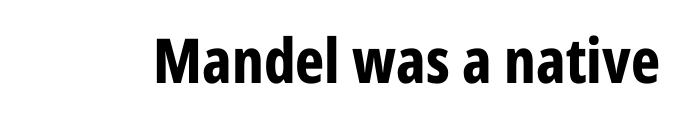
There is no visible air inserted between adjacent glyphs. The rendering shows plain stroke endings on the letterforms — a sans-serif design. Italic? Not at all — the glyphs are vertical. Typographic density is high because the face is bold. These lines are rendered in a variable-pitch font.
